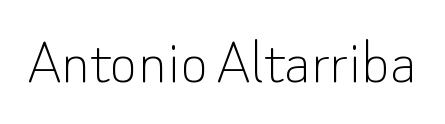
Q: Is the text bold? A: No.
Q: Is the text italic (slanted)? A: No, it is upright.
Q: Is the typeface a serif or a sans-serif typeface? A: Sans-serif.
Q: Is the text underlined? A: No.
Q: Is the spacing between letters normal or unusually wide? A: Normal.
Q: Width (condensed, normal, or wide)? A: Normal.
Q: Stroke contrast? A: Low.
Q: x-height? A: Small.
Q: Monospaced? A: No.
